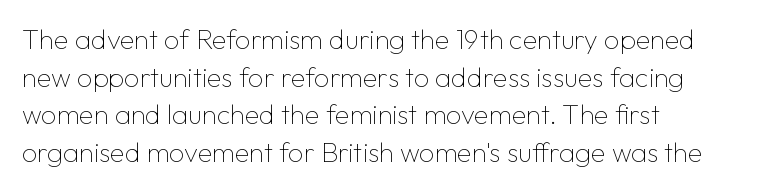
Q: Is the text bold? A: No.
Q: Is the text italic (slanted)? A: No, it is upright.
Q: Is the text underlined? A: No.
Q: How is the paragraph aligned? A: Left-aligned.
Q: Is the spacing between letters normal or unusually wide? A: Normal.
Q: Is the spacing between lines tight, normal or loose? A: Normal.
